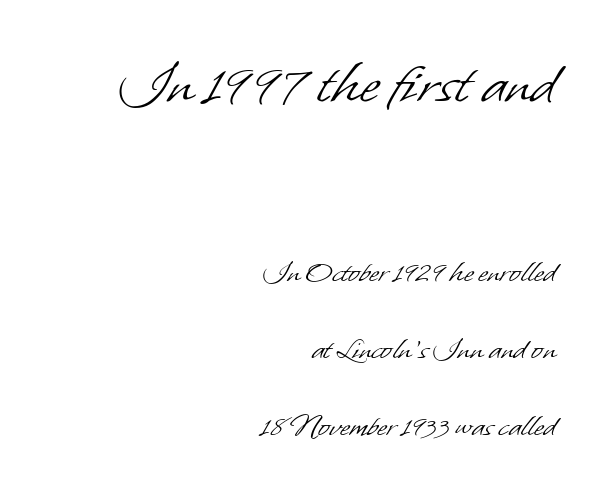
A typesetter would call this proportional, since set widths differ per character. Observe the ordinary spacing: letters are neighbours, not strangers. Nothing heavy about these letters — not bold at all. Which of the two is more prominent by size? The first, at the top. Only glyphs here, with clear space below each row.
